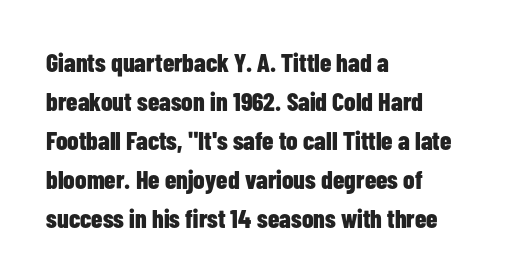
{"italic": "no", "bold": "yes", "underline": "no", "align": "left", "line_spacing": "normal", "line_spacing_ratio": 1.5, "letter_spacing": "normal", "letter_spacing_em": 0.0, "glyph_px": 26}
